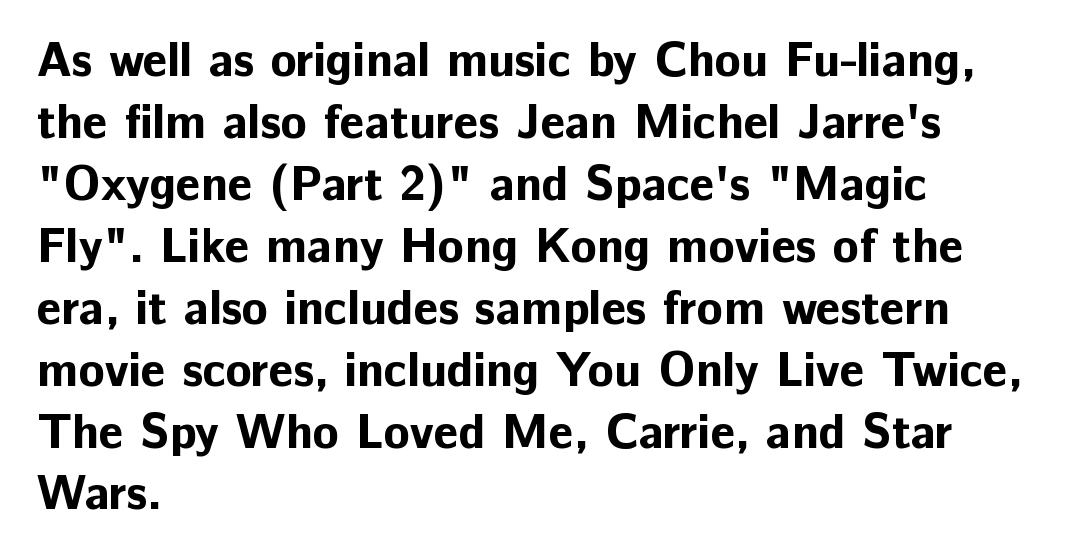
The image shows 48 px bold sans-serif type, upright; set left-aligned, normal line spacing (1.29x), normal letter spacing, not underlined; low stroke contrast and a medium x-height.
